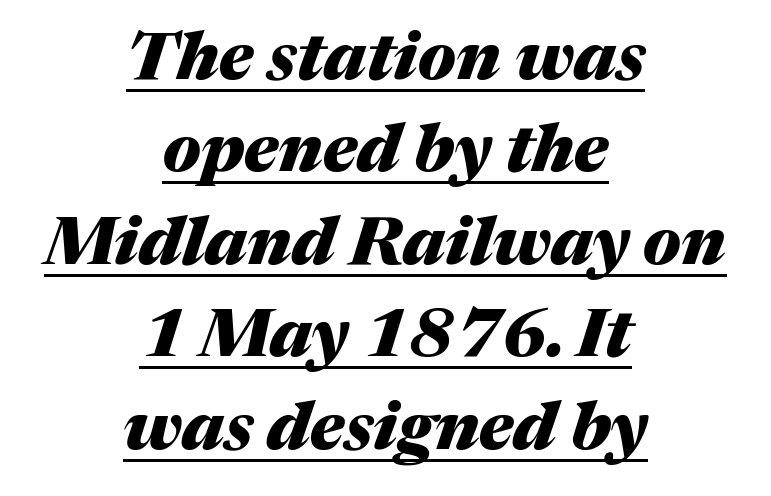
Think of a printed novel: that variable character pitch is what you see here. Each line is balanced around a shared central axis. Look at the stroke-to-counter ratio: heavy, a bold. The letterforms sit shoulder to shoulder at normal distance. Glance below the letters and you will spot a drawn line.
